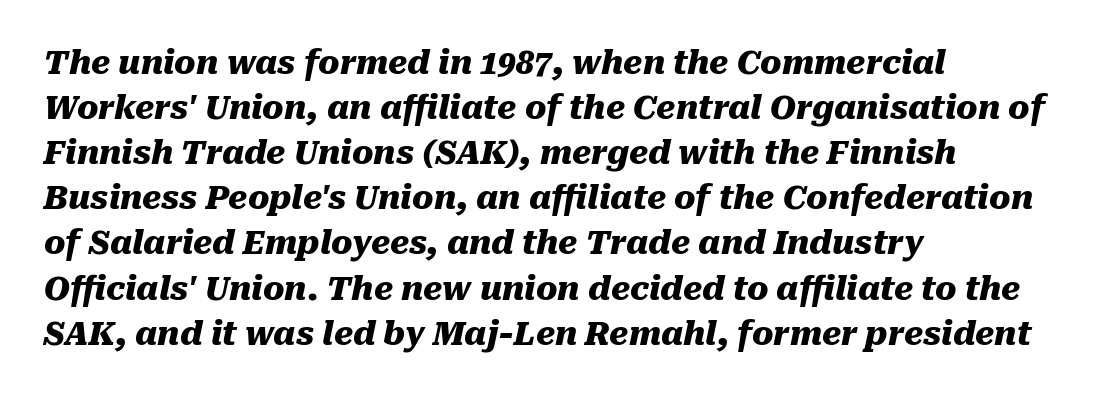
{"italic": "yes", "lean": "right", "slant_degrees": 10, "bold": "yes", "weight": "heavy", "width": "normal", "stroke_contrast": "medium", "x_height": "medium", "monospaced": "no", "underline": "no", "align": "left", "line_spacing": "normal", "line_spacing_ratio": 1.41, "letter_spacing": "normal", "letter_spacing_em": 0.0, "glyph_px": 32}
